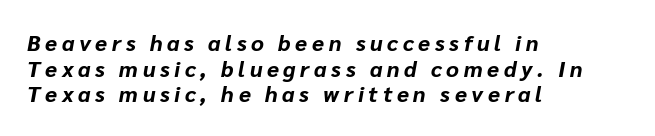
Q: Is the text bold? A: Yes.
Q: Is the text italic (slanted)? A: Yes, it leans right by about 10 degrees.
Q: Is the text underlined? A: No.
Q: How is the paragraph aligned? A: Left-aligned.
Q: Is the spacing between letters normal or unusually wide? A: Unusually wide.
